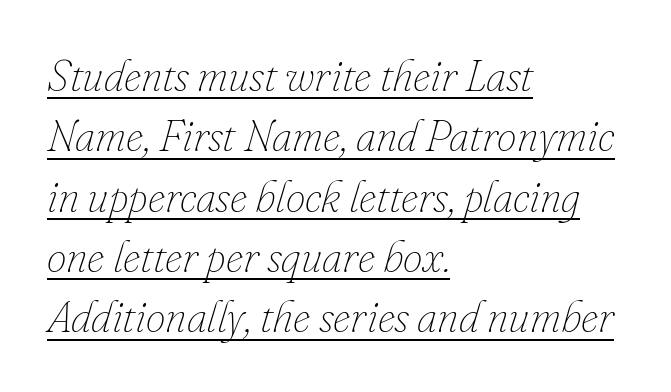
Q: Is the text bold? A: No.
Q: Is the text italic (slanted)? A: Yes, it leans right by about 16 degrees.
Q: Is the text underlined? A: Yes.
Q: How is the paragraph aligned? A: Left-aligned.
Q: Is the spacing between letters normal or unusually wide? A: Normal.
Q: Is the spacing between lines tight, normal or loose? A: Normal.
Q: Width (condensed, normal, or wide)? A: Normal.
Q: Stroke contrast? A: Low.
Q: x-height? A: Small.
Q: Monospaced? A: No.
